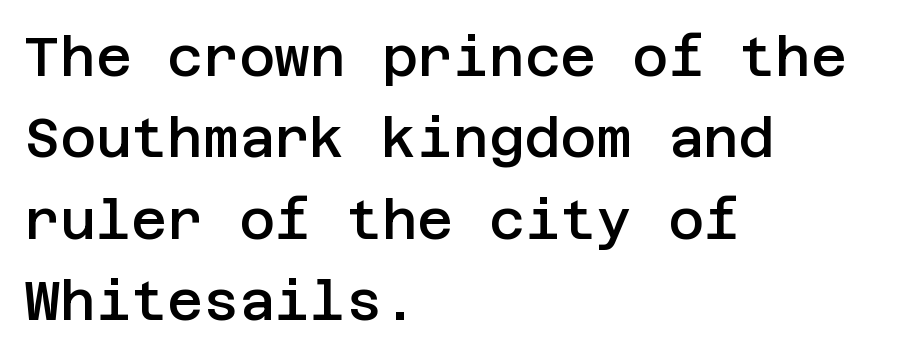
{"serif": "no", "italic": "no", "bold": "semi", "weight": "semibold", "width": "normal", "stroke_contrast": "low", "x_height": "large", "underline": "no", "align": "left", "line_spacing": "normal", "line_spacing_ratio": 1.48, "letter_spacing": "normal", "letter_spacing_em": 0.0, "glyph_px": 55}
